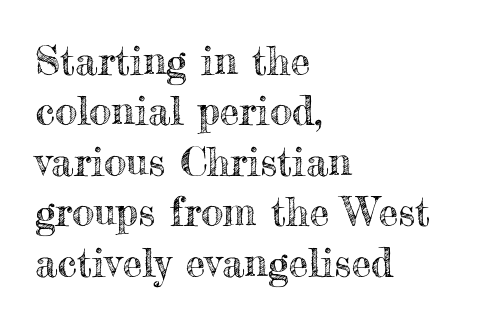
{"italic": "no", "width": "normal", "x_height": "small", "monospaced": "no", "underline": "no", "align": "left", "line_spacing": "normal", "line_spacing_ratio": 1.26, "letter_spacing": "normal", "letter_spacing_em": 0.0, "glyph_px": 40}
